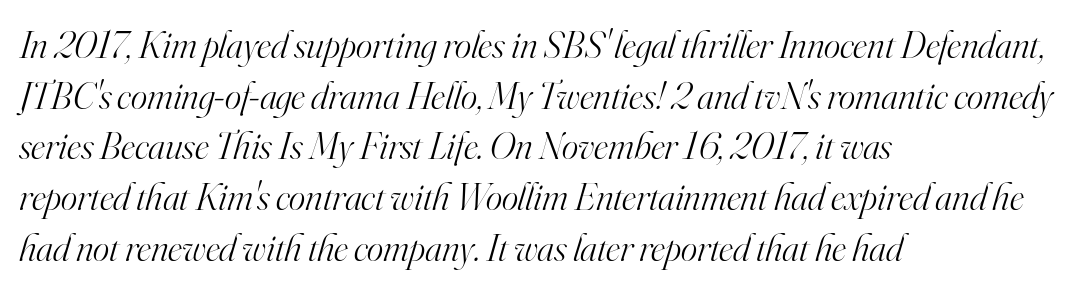
The image shows 39 px light serif type, italic (leaning right); set left-aligned, normal line spacing (1.3x), normal letter spacing, not underlined; high stroke contrast and a small x-height.
